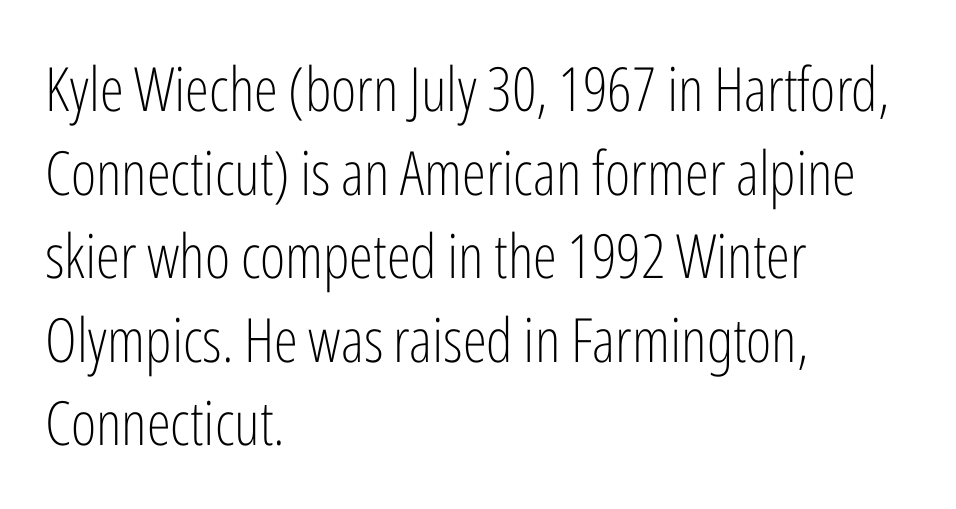
The image shows 61 px light, condensed sans-serif type, upright; set left-aligned, normal line spacing (1.37x), normal letter spacing, not underlined; low stroke contrast and a medium x-height.
